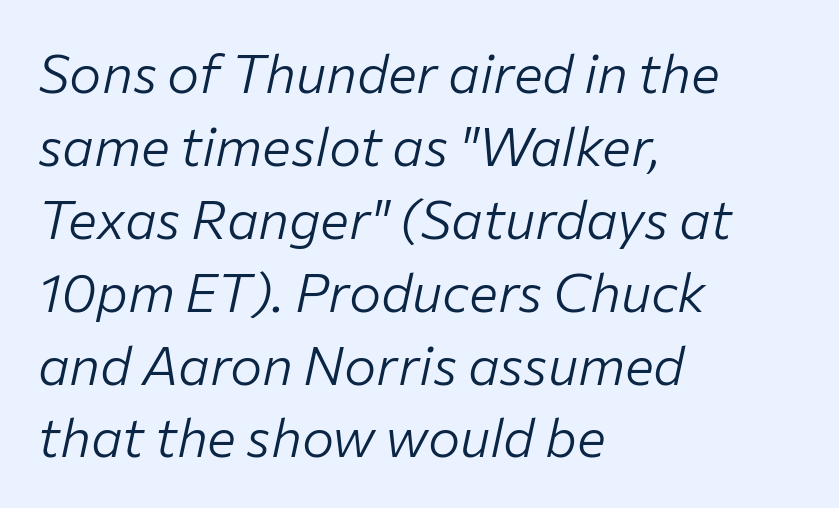
{"italic": "yes", "lean": "right", "slant_degrees": 12, "bold": "no", "weight": "light", "width": "normal", "stroke_contrast": "low", "x_height": "medium", "monospaced": "no", "underline": "no", "align": "left", "line_spacing": "normal", "line_spacing_ratio": 1.35, "letter_spacing": "normal", "letter_spacing_em": 0.0, "glyph_px": 54}
